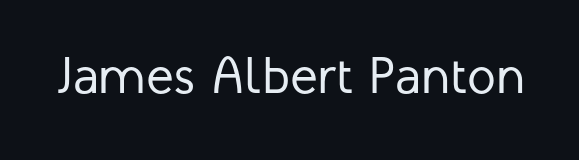
The image shows 52 px regular-weight sans-serif type, upright; set normal letter spacing, not underlined; low stroke contrast and a medium x-height.
